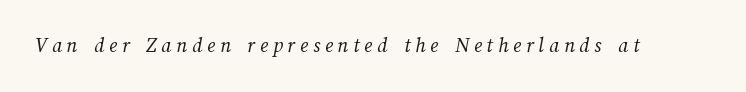
The image shows 21 px text type; set unusually wide letter spacing (+0.23 em), not underlined.
